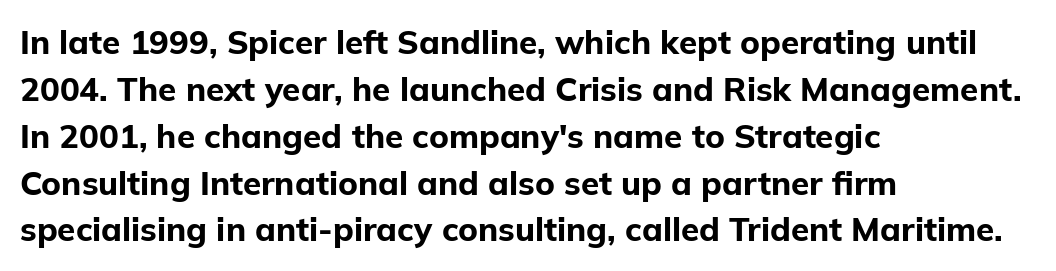
The image shows 33 px bold sans-serif type, upright; set left-aligned, normal line spacing (1.42x), normal letter spacing, not underlined; low stroke contrast and a medium x-height.
